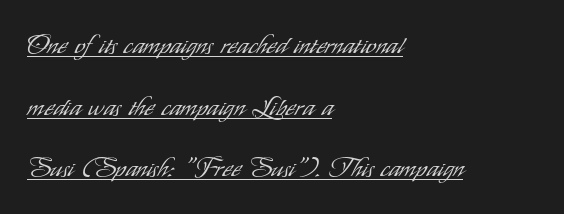
{"bold": "no", "underline": "yes", "align": "left", "line_spacing": "loose", "line_spacing_ratio": 2.37, "letter_spacing": "normal", "letter_spacing_em": 0.0, "glyph_px": 26}
